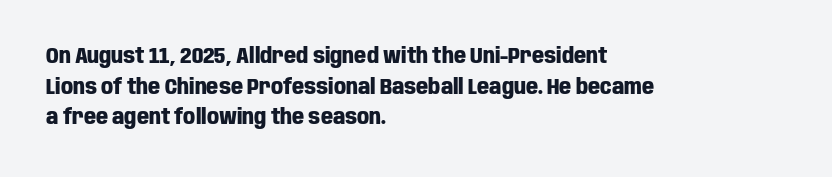
Glyph-to-glyph distance matches everyday printed text. If you drew a line through each stem, it would be perfectly vertical. Horizontal bands of white between lines are of average thickness. Type without underlining. The glyphs have the mass of a bold cut.
